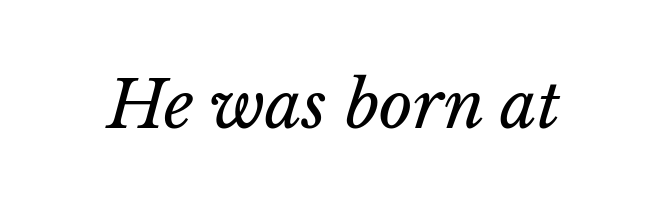
{"italic": "yes", "lean": "right", "slant_degrees": 14, "bold": "no", "weight": "regular", "width": "normal", "stroke_contrast": "low", "x_height": "medium", "monospaced": "no", "underline": "no", "letter_spacing": "normal", "letter_spacing_em": 0.0, "glyph_px": 65}
